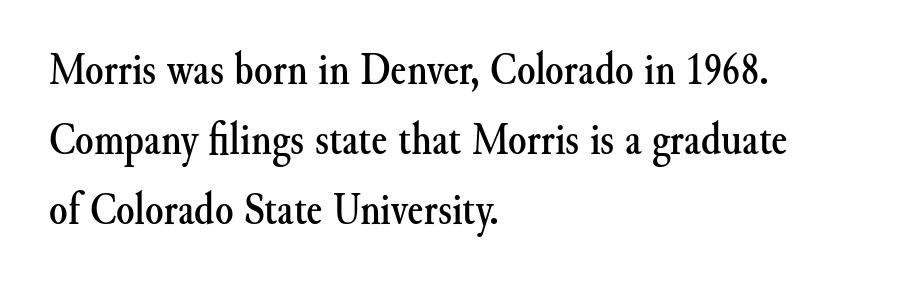
Q: Is the text italic (slanted)? A: No, it is upright.
Q: Is the typeface a serif or a sans-serif typeface? A: Serif.
Q: Is the text underlined? A: No.
Q: How is the paragraph aligned? A: Left-aligned.
Q: Is the spacing between letters normal or unusually wide? A: Normal.
Q: Is the spacing between lines tight, normal or loose? A: Normal.
Q: Width (condensed, normal, or wide)? A: Normal.
Q: Stroke contrast? A: Medium.
Q: x-height? A: Small.
Q: Monospaced? A: No.
